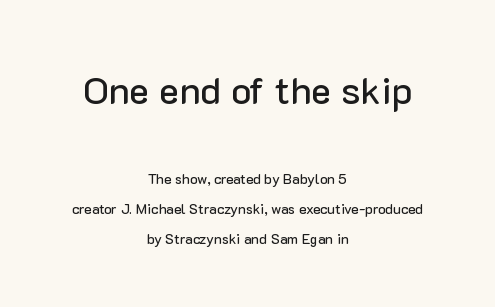
Characters follow at the spacing the type designer built in. Font category for this specimen: sans-serif. The more generous point size was reserved for the upper chunk. Unlike italic type, these characters show no tilt at all. Line starts and ends both wander, symmetrically. Proportional: the letters do not fall into vertical columns.
